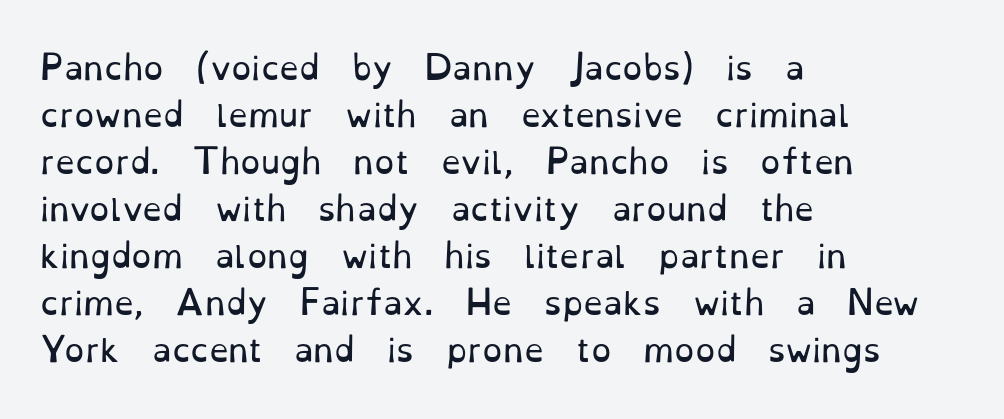
Q: Is the text bold? A: No.
Q: Is the text italic (slanted)? A: No, it is upright.
Q: Is the typeface a serif or a sans-serif typeface? A: Sans-serif.
Q: Is the text underlined? A: No.
Q: How is the paragraph aligned? A: Left-aligned.
Q: Is the spacing between letters normal or unusually wide? A: Normal.
Q: Is the spacing between lines tight, normal or loose? A: Normal.
Q: Width (condensed, normal, or wide)? A: Normal.
Q: Stroke contrast? A: Low.
Q: x-height? A: Small.
Q: Monospaced? A: No.
